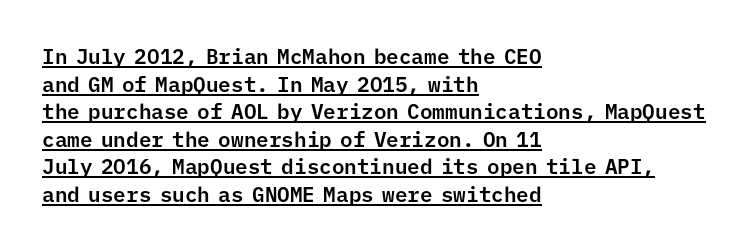
Descenders here cross a horizontal rule under the line. Is there any slant? The stems are plumb. The space between consecutive lines is moderate. Alignment: flush left. A typesetter would call this zero additional tracking.
